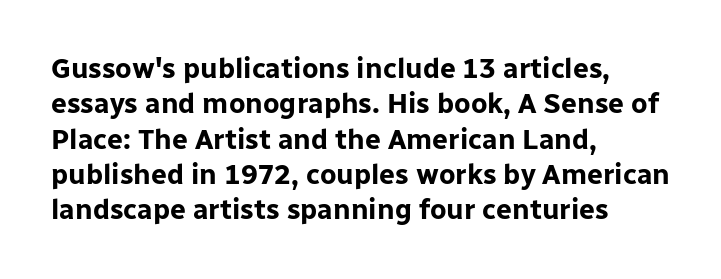
The image shows 28 px bold sans-serif type, upright; set left-aligned, normal line spacing (1.26x), normal letter spacing, not underlined; low stroke contrast and a medium x-height.
